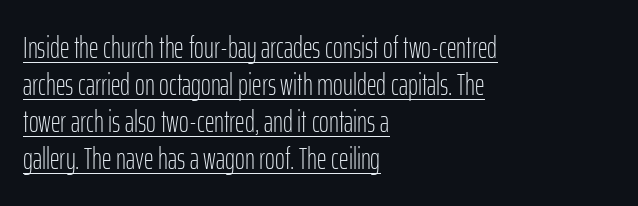
{"serif": "no", "italic": "no", "bold": "no", "weight": "light", "width": "condensed", "stroke_contrast": "low", "x_height": "medium", "monospaced": "no", "underline": "yes", "align": "left", "line_spacing_ratio": 1.23, "letter_spacing": "normal", "letter_spacing_em": 0.0, "glyph_px": 30}
